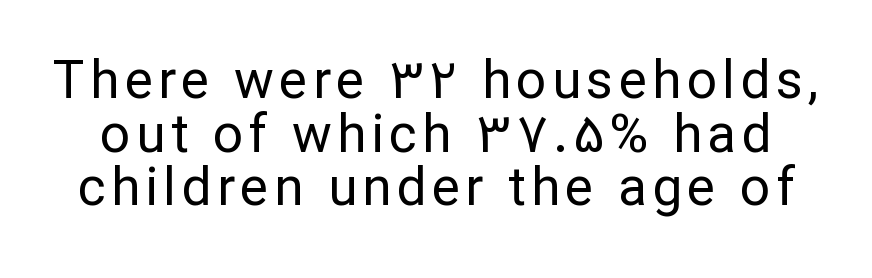
The image shows 53 px regular-weight sans-serif type, upright; set tight line spacing (1.01x), not underlined; low stroke contrast and a medium x-height.
